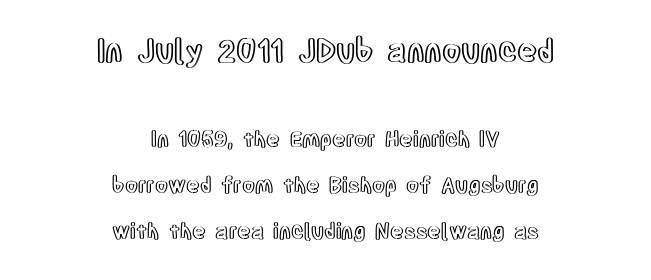
The image shows 31 px condensed type, upright; set centered, loose line spacing (2.2x), normal letter spacing, not underlined; the first (top) block is 1.48x larger; a large x-height.
